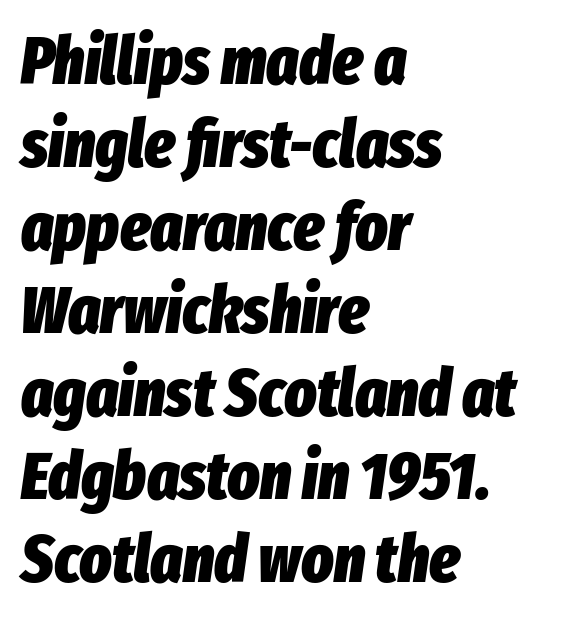
Each line starts at the same left margin while the right side varies. The baseline area is clear. This is oblique type, the kind used for emphasis or titles. Look at the tracking — it's just the regular setting, nothing added. The face used here has the dense, thick strokes of a bold.
